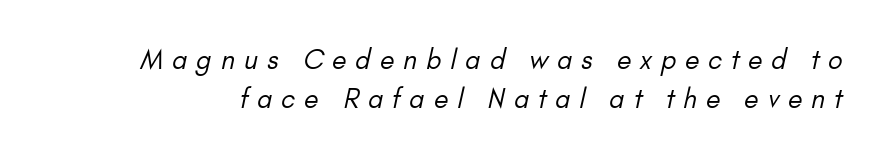
{"bold": "no", "underline": "no", "line_spacing": "normal", "line_spacing_ratio": 1.5, "letter_spacing": "wide", "letter_spacing_em": 0.35, "glyph_px": 26}
